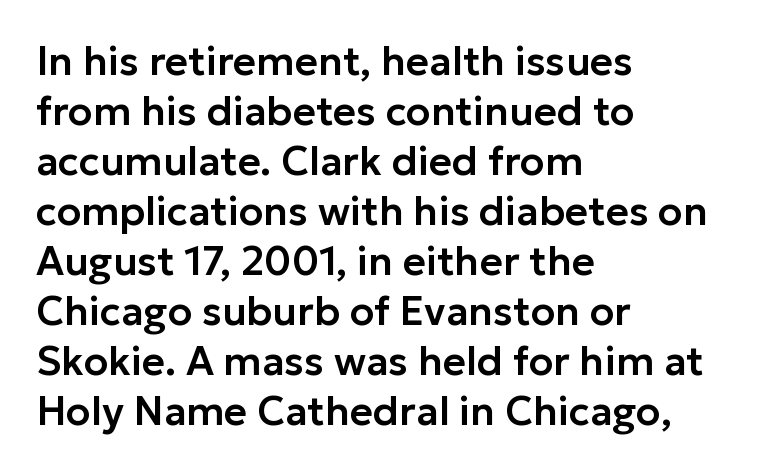
Nope, not italic — everything's standing straight. Where is the straight margin? On the left. Varying glyph widths throughout — classic text-font behaviour. A sans-serif font was chosen for this passage. Baseline-to-baseline distance is the conventional proportion of letter height.
